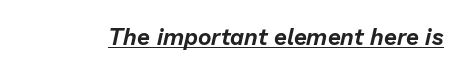
{"italic": "yes", "lean": "right", "slant_degrees": 13, "underline": "yes", "letter_spacing": "normal", "letter_spacing_em": 0.0, "glyph_px": 23}
